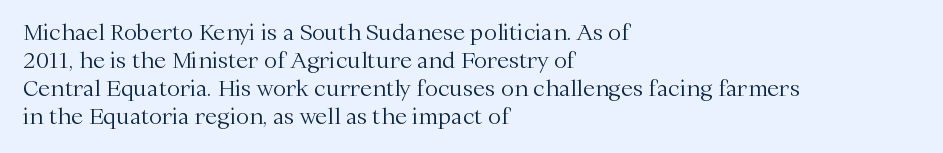
Q: Is the text bold? A: No.
Q: Is the text italic (slanted)? A: No, it is upright.
Q: Is the text underlined? A: No.
Q: How is the paragraph aligned? A: Left-aligned.
Q: Is the spacing between letters normal or unusually wide? A: Normal.
Q: Is the spacing between lines tight, normal or loose? A: Normal.
